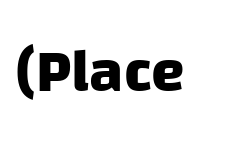
Q: Is the text bold? A: Yes.
Q: Is the typeface a serif or a sans-serif typeface? A: Sans-serif.
Q: Is the text underlined? A: No.
Q: Is the spacing between letters normal or unusually wide? A: Normal.
Q: Width (condensed, normal, or wide)? A: Normal.
Q: Stroke contrast? A: Low.
Q: x-height? A: Large.
Q: Monospaced? A: No.
